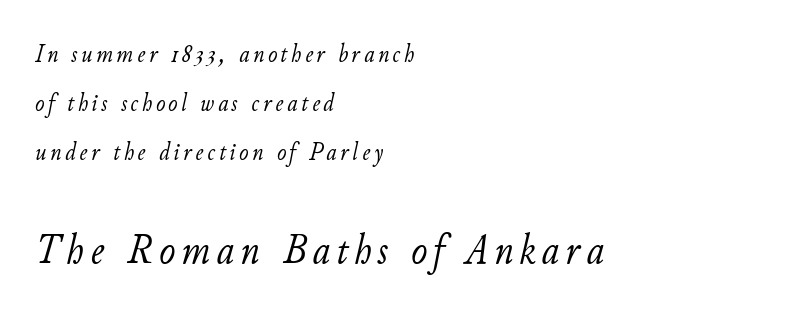
The image shows 43 px light type, italic (leaning right); set left-aligned, loose line spacing (1.97x), not underlined; the second (bottom) block is 1.72x larger; low stroke contrast and a small x-height.
